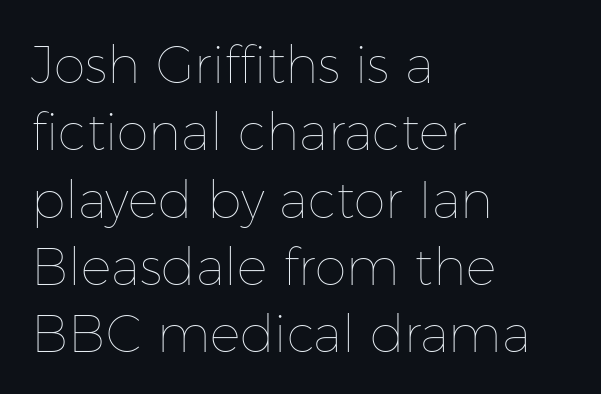
{"italic": "no", "bold": "no", "weight": "thin", "width": "normal", "stroke_contrast": "low", "x_height": "medium", "monospaced": "no", "underline": "no", "align": "left", "line_spacing": "normal", "line_spacing_ratio": 1.32, "letter_spacing": "normal", "letter_spacing_em": 0.0, "glyph_px": 51}
